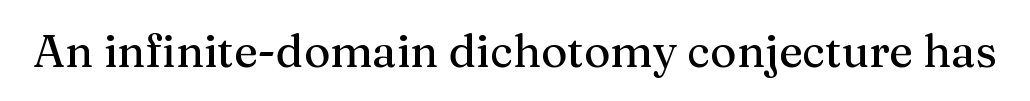
Q: Is the text italic (slanted)? A: No, it is upright.
Q: Is the typeface a serif or a sans-serif typeface? A: Serif.
Q: Is the text underlined? A: No.
Q: Is the spacing between letters normal or unusually wide? A: Normal.
Q: Width (condensed, normal, or wide)? A: Normal.
Q: Stroke contrast? A: Medium.
Q: x-height? A: Medium.
Q: Monospaced? A: No.
